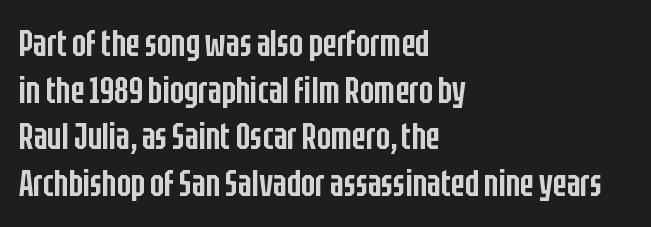
Q: Is the text bold? A: Semi-bold.
Q: Is the text italic (slanted)? A: No, it is upright.
Q: Is the typeface a serif or a sans-serif typeface? A: Sans-serif.
Q: Is the text underlined? A: No.
Q: How is the paragraph aligned? A: Left-aligned.
Q: Is the spacing between letters normal or unusually wide? A: Normal.
Q: Is the spacing between lines tight, normal or loose? A: Normal.
Q: Width (condensed, normal, or wide)? A: Condensed.
Q: Stroke contrast? A: Low.
Q: x-height? A: Large.
Q: Monospaced? A: No.
